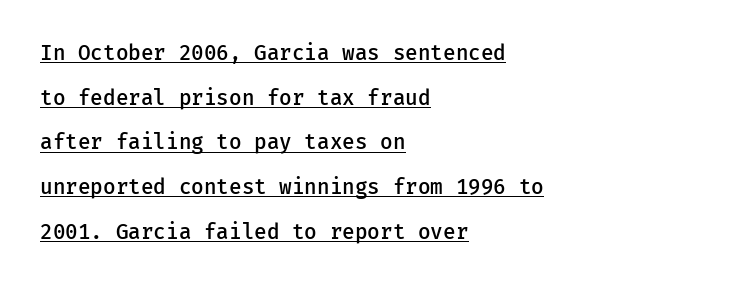
Q: Is the text bold? A: Semi-bold.
Q: Is the text italic (slanted)? A: No, it is upright.
Q: Is the text underlined? A: Yes.
Q: How is the paragraph aligned? A: Left-aligned.
Q: Is the spacing between letters normal or unusually wide? A: Normal.
Q: Is the spacing between lines tight, normal or loose? A: Loose.
